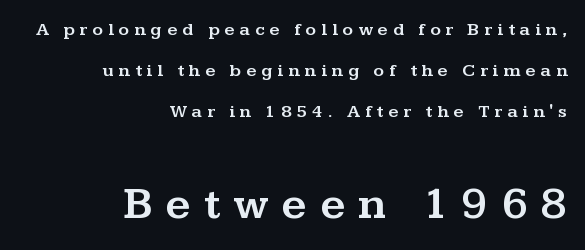
The image shows 45 px wide serif type, upright; set right-aligned, loose line spacing (2.27x), unusually wide letter spacing (+0.28 em), not underlined; the second (bottom) block is 2.5x larger; medium stroke contrast and a medium x-height.
